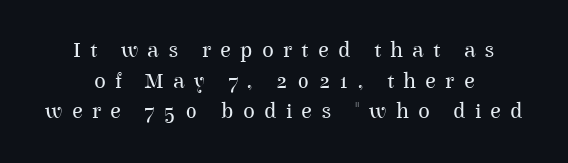
{"italic": "no", "bold": "no", "underline": "no", "align": "center", "line_spacing": "normal", "line_spacing_ratio": 1.39, "letter_spacing": "wide", "letter_spacing_em": 0.42, "glyph_px": 22}
